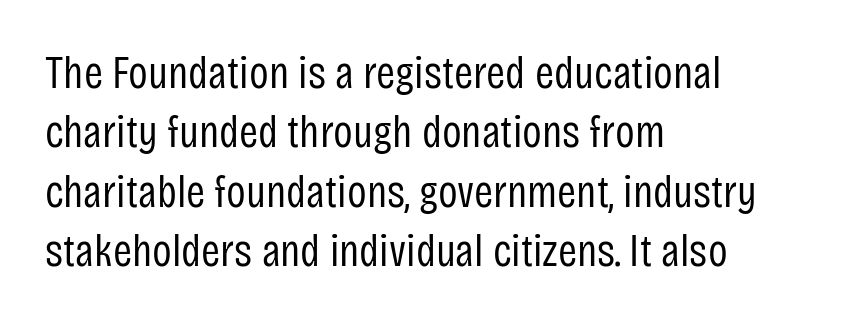
Leading matches the norm, producing a regular column. The letters stand straight up with perfectly vertical stems. No letter is thick-stroked: the sample isn't bold. Only glyphs here, with clear space below each row. There is no visible air inserted between adjacent glyphs.
